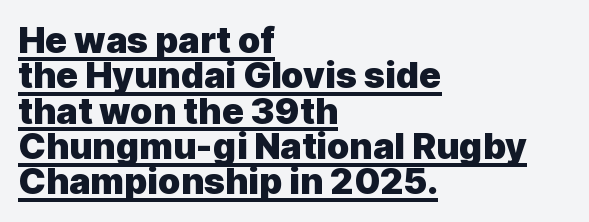
Is this a fixed-width face? No — the glyphs have proportional, varying widths. Thick stems and heavy bowls — unmistakably bold. The rendering keeps characters at their native spacing. The rendering anchors every line to the left-hand side.
